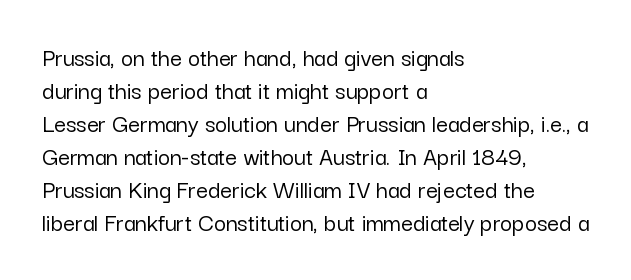
{"italic": "no", "underline": "no", "align": "left", "line_spacing": "normal", "line_spacing_ratio": 1.27, "letter_spacing": "normal", "letter_spacing_em": 0.0, "glyph_px": 26}
